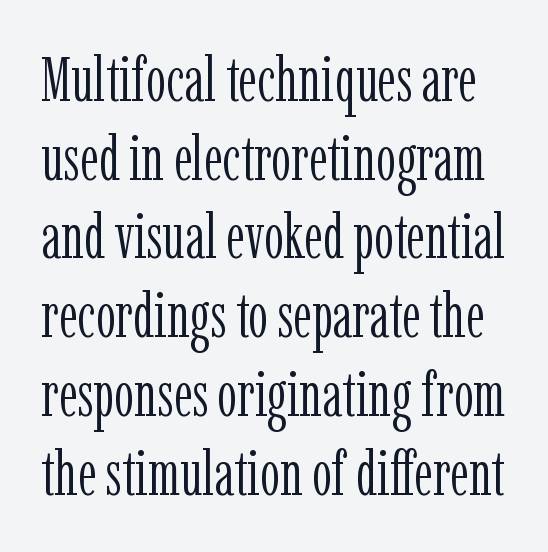
The gap between lines stays unmarked. The designer left line spacing at the default. The rendering uses natural spacing where letterforms have individual widths. You could call the tracking neutral — neither tight nor loose. Designer's note — italics off, roman on.
